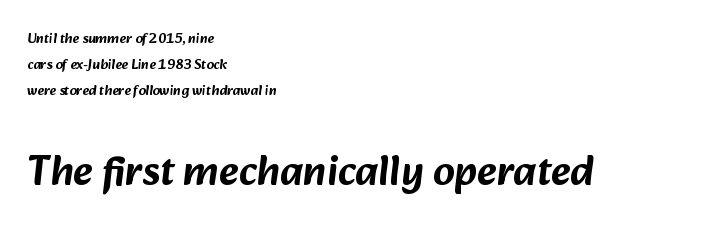
{"serif": "no", "width": "normal", "stroke_contrast": "low", "x_height": "medium", "monospaced": "no", "underline": "no", "align": "left", "line_spacing_ratio": 1.86, "letter_spacing": "normal", "letter_spacing_em": 0.0, "larger_block": "second", "size_ratio": 3.0, "glyph_px": 42}
